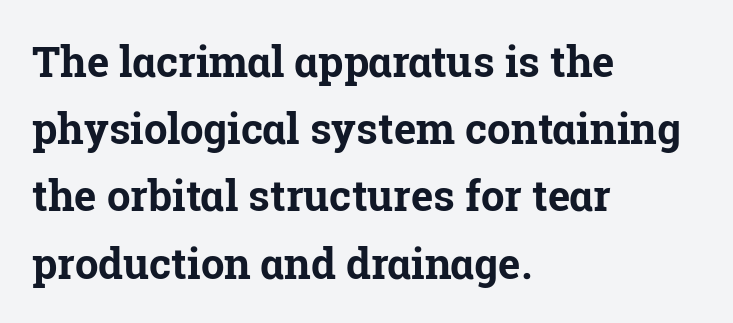
{"serif": "yes", "italic": "no", "bold": "yes", "weight": "bold", "width": "normal", "stroke_contrast": "low", "x_height": "medium", "monospaced": "no", "underline": "no", "align": "left", "line_spacing": "normal", "line_spacing_ratio": 1.6, "letter_spacing": "normal", "letter_spacing_em": 0.0, "glyph_px": 42}
